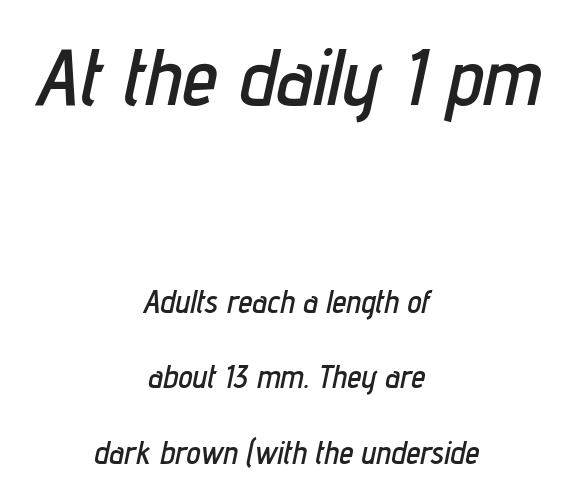
Q: Is the text italic (slanted)? A: Yes, it leans right by about 12 degrees.
Q: Is the text underlined? A: No.
Q: How is the paragraph aligned? A: Centered.
Q: Is the spacing between letters normal or unusually wide? A: Normal.
Q: Is the spacing between lines tight, normal or loose? A: Loose.
Q: Which block of text is set in a larger size, the first (top) or the second (bottom)? A: The first (top) one.
Q: Width (condensed, normal, or wide)? A: Condensed.
Q: Stroke contrast? A: Low.
Q: x-height? A: Medium.
Q: Monospaced? A: No.
